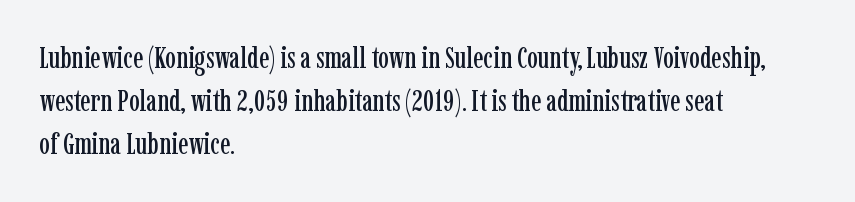
{"serif": "yes", "italic": "no", "width": "condensed", "stroke_contrast": "low", "x_height": "medium", "monospaced": "no", "underline": "no", "align": "left", "line_spacing": "normal", "line_spacing_ratio": 1.44, "letter_spacing": "normal", "letter_spacing_em": 0.0, "glyph_px": 30}
